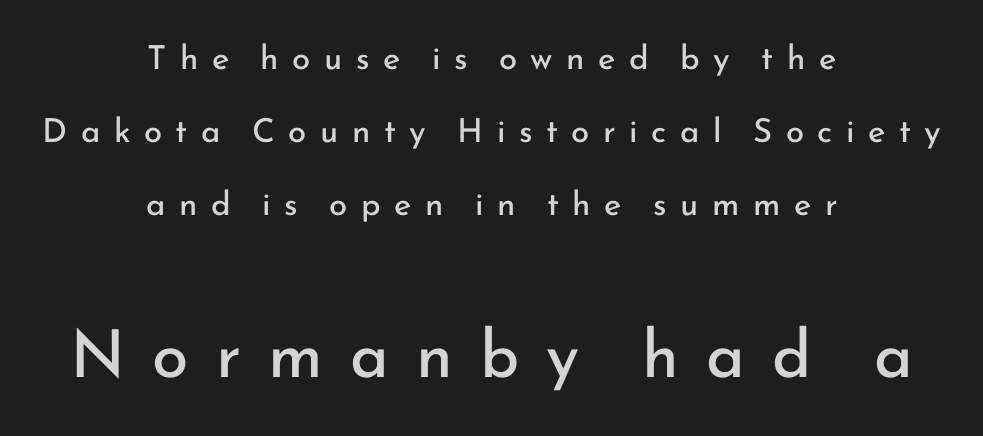
Q: Is the text bold? A: No.
Q: Is the text italic (slanted)? A: No, it is upright.
Q: Is the typeface a serif or a sans-serif typeface? A: Sans-serif.
Q: Is the text underlined? A: No.
Q: How is the paragraph aligned? A: Centered.
Q: Is the spacing between letters normal or unusually wide? A: Unusually wide.
Q: Is the spacing between lines tight, normal or loose? A: Loose.
Q: Which block of text is set in a larger size, the first (top) or the second (bottom)? A: The second (bottom) one.
Q: Width (condensed, normal, or wide)? A: Normal.
Q: Stroke contrast? A: Low.
Q: x-height? A: Small.
Q: Monospaced? A: No.
